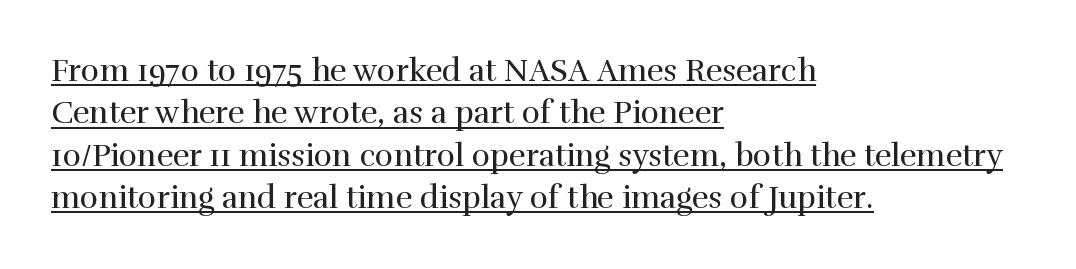
{"serif": "yes", "italic": "no", "bold": "no", "weight": "regular", "width": "normal", "stroke_contrast": "high", "x_height": "medium", "monospaced": "no", "underline": "yes", "align": "left", "line_spacing": "normal", "line_spacing_ratio": 1.37, "letter_spacing": "normal", "letter_spacing_em": 0.0, "glyph_px": 31}
